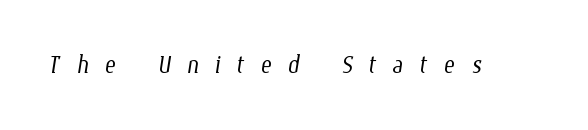
This rendering features lettering with no underline. Observe the wide spacing: letters keep a clear distance from each other. Character widths vary here, with narrow letters taking less room than wide ones. Vertical stems look standard width or narrower in stroke.
